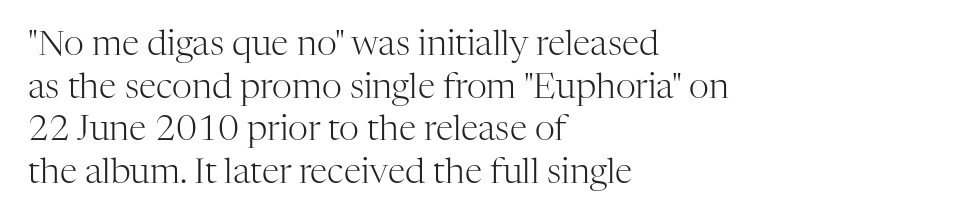
The specimen reads as upright at a glance. The rendering anchors every line to the left-hand side. You could call the tracking neutral — neither tight nor loose. These lines are rendered in a variable-pitch font.
